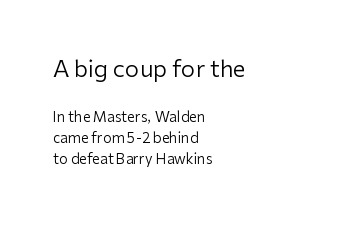
The image shows 23 px text type, upright; set left-aligned, normal line spacing (1.53x), normal letter spacing, not underlined; the first (top) block is 1.64x larger.
